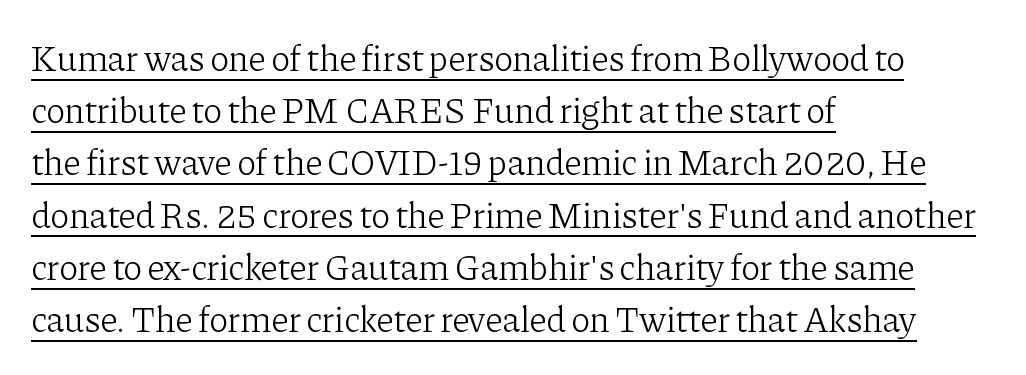
The image shows 36 px light serif type, upright; set left-aligned, normal line spacing (1.45x), normal letter spacing, underlined; low stroke contrast and a medium x-height.
